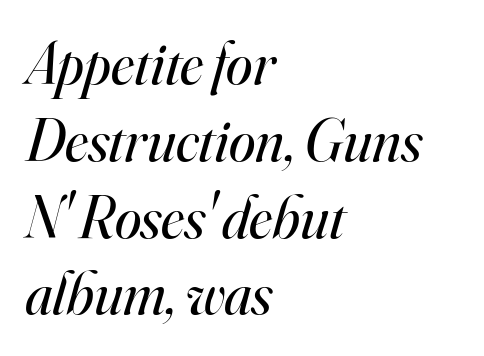
Decoration check: the copy has no underline. A typesetter would call this zero additional tracking. Weight class: somewhere from thin through regular. The typography opts for an oblique posture over an upright one.
